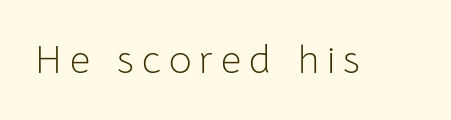
{"serif": "no", "italic": "no", "bold": "no", "weight": "light", "width": "normal", "stroke_contrast": "low", "x_height": "medium", "monospaced": "no", "underline": "no", "letter_spacing": "wide", "letter_spacing_em": 0.21, "glyph_px": 39}
